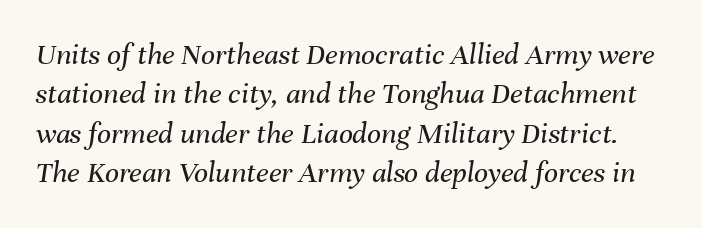
The letters are slanted; this is an italic face. What stands out about the letter spacing? Nothing — it is the standard amount. Is this a fixed-width face? No — the glyphs have proportional, varying widths. The cut favours lightness, reaching ordinary text weight at its darkest.
